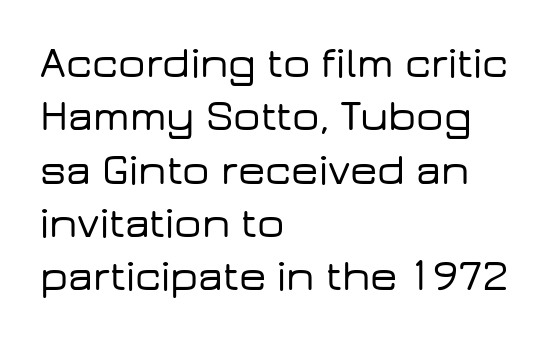
Q: Is the text italic (slanted)? A: No, it is upright.
Q: Is the typeface a serif or a sans-serif typeface? A: Sans-serif.
Q: Is the text underlined? A: No.
Q: How is the paragraph aligned? A: Left-aligned.
Q: Is the spacing between letters normal or unusually wide? A: Normal.
Q: Width (condensed, normal, or wide)? A: Wide.
Q: Stroke contrast? A: Low.
Q: x-height? A: Medium.
Q: Monospaced? A: No.
